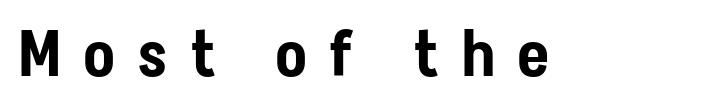
{"serif": "no", "italic": "no", "width": "condensed", "stroke_contrast": "low", "x_height": "medium", "monospaced": "no", "underline": "no", "letter_spacing": "wide", "letter_spacing_em": 0.38, "glyph_px": 63}
